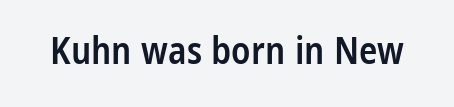
Q: Is the text bold? A: Semi-bold.
Q: Is the text italic (slanted)? A: No, it is upright.
Q: Is the typeface a serif or a sans-serif typeface? A: Sans-serif.
Q: Is the text underlined? A: No.
Q: Is the spacing between letters normal or unusually wide? A: Normal.
Q: Width (condensed, normal, or wide)? A: Condensed.
Q: Stroke contrast? A: Low.
Q: x-height? A: Large.
Q: Monospaced? A: No.
